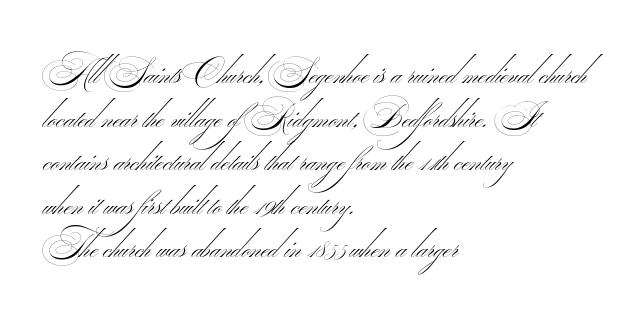
The image shows 34 px thin, wide sans-serif type; set left-aligned, normal line spacing (1.28x), normal letter spacing, not underlined; medium stroke contrast.
